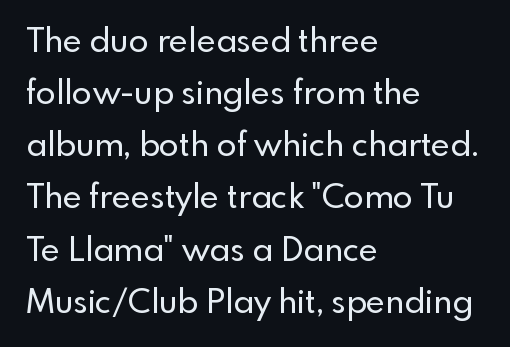
The image shows 33 px sans-serif type, upright; set left-aligned, normal line spacing (1.58x), normal letter spacing, not underlined; a small x-height.
